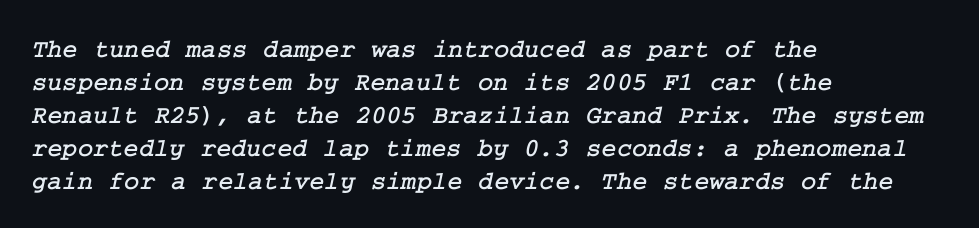
The image shows 26 px text type; set left-aligned, normal line spacing (1.27x), normal letter spacing, not underlined.
